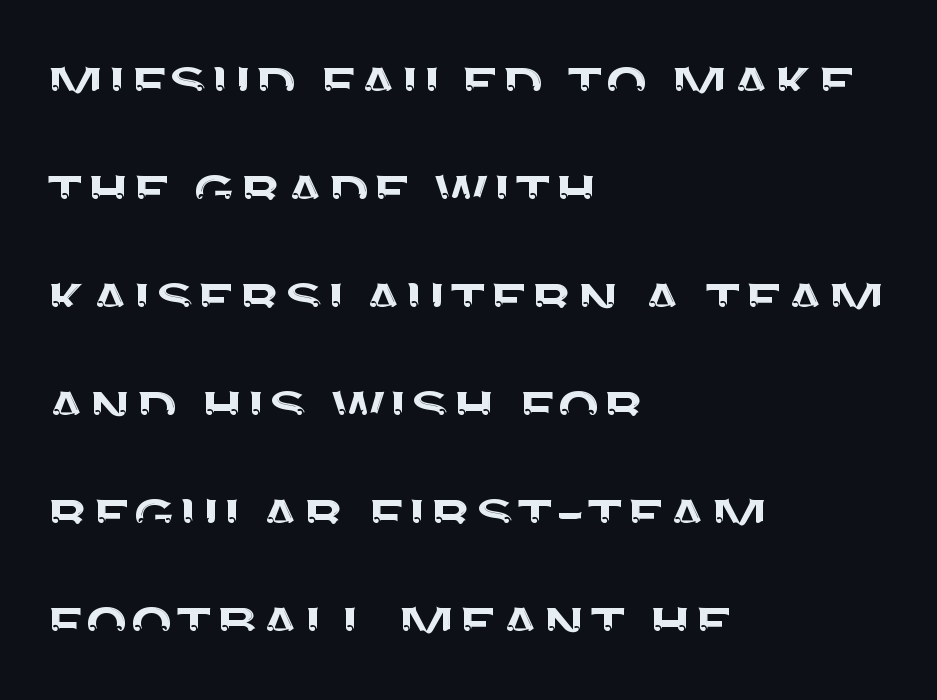
The area under the type is left untouched. The lines in this sample share a left origin and differ only in where they stop. Leading matches the norm, producing a regular column. The letters stand straight up with perfectly vertical stems. This sample uses plain, unmodified letter spacing.
